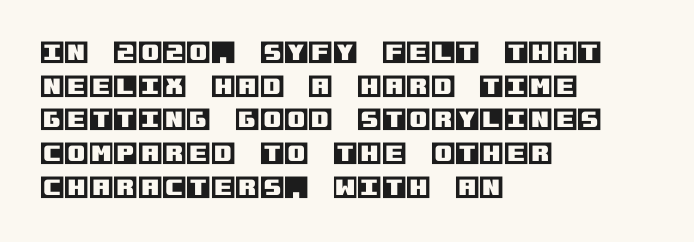
Caption: multi-line text, flush left, ragged right. The font's upright variant was chosen for this text. What stands out about the letter spacing? Nothing — it is the standard amount. Has an underline been added? It has not. This block has exactly the height ordinary leading produces.
